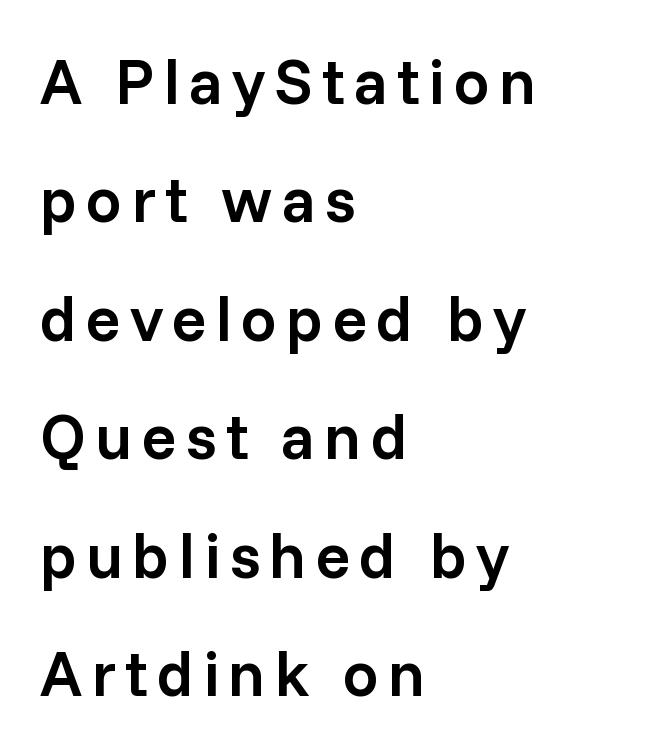
Line beginnings align vertically; line endings do not. Strokes here are thickened, but only to semibold level. To sum up the face: it is a sans, with no serifs. Varying glyph widths throughout — classic text-font behaviour. Descender tails drop into unmarked territory. Does the lettering tilt? It doesn't — this is upright.
